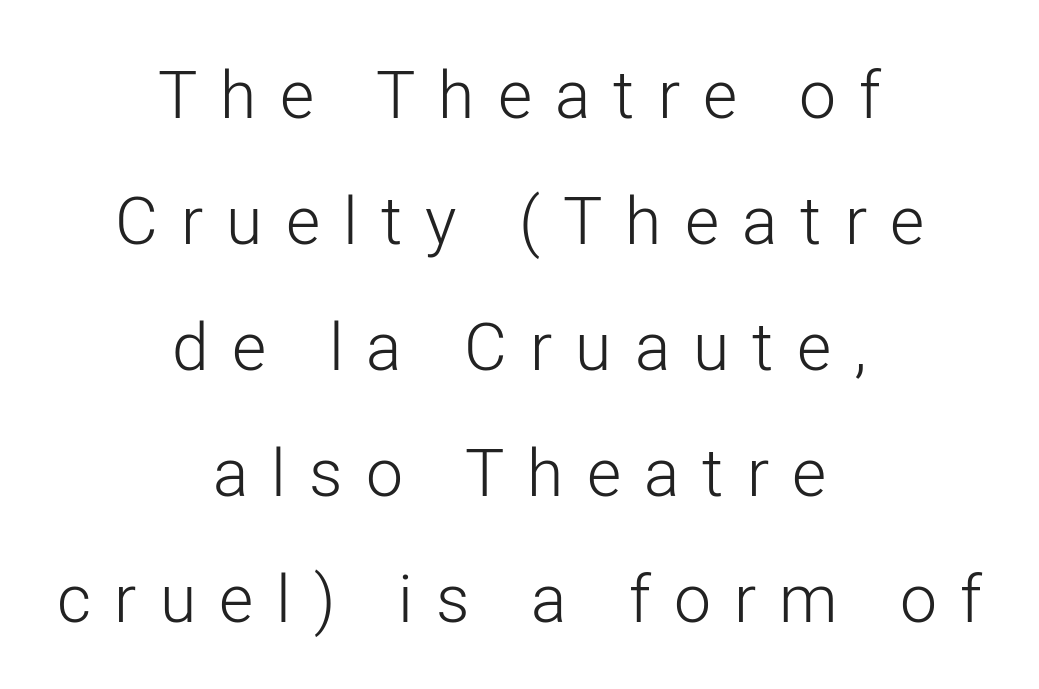
The image shows 66 px light sans-serif type, upright; set centered, loose line spacing (1.91x), unusually wide letter spacing (+0.35 em), not underlined; low stroke contrast and a medium x-height.
